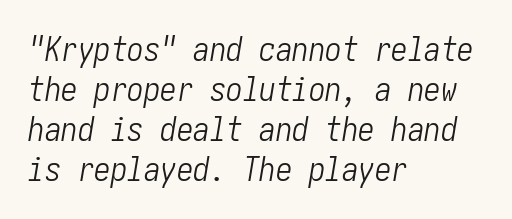
The image shows 33 px light, condensed type, italic (leaning right); set left-aligned, line spacing 1.21x, normal letter spacing, not underlined; low stroke contrast and a medium x-height.
